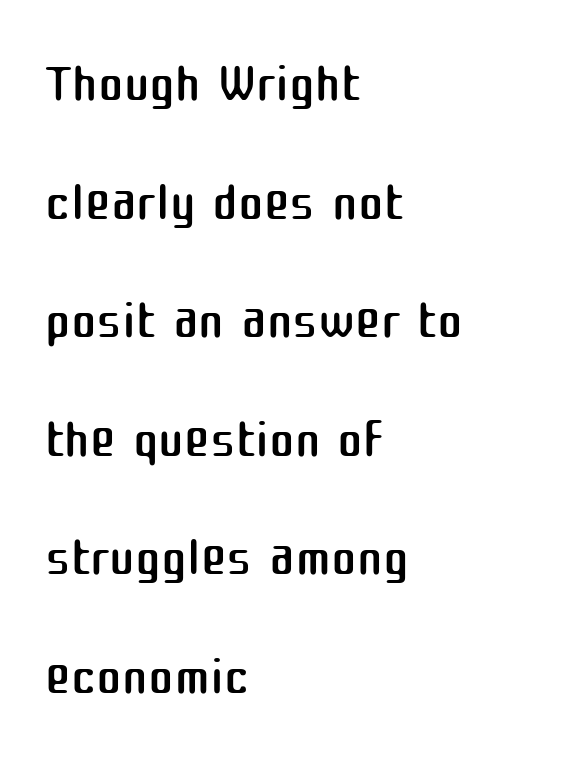
{"serif": "no", "italic": "no", "bold": "no", "weight": "regular", "width": "normal", "stroke_contrast": "medium", "x_height": "medium", "monospaced": "no", "underline": "no", "align": "left", "line_spacing": "normal", "line_spacing_ratio": 1.54, "letter_spacing": "normal", "letter_spacing_em": 0.0, "glyph_px": 77}
